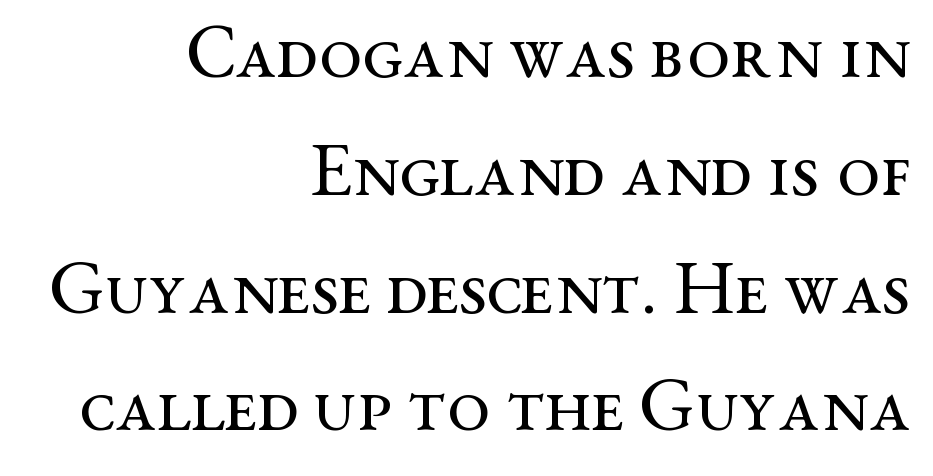
{"serif": "yes", "italic": "no", "bold": "no", "weight": "regular", "width": "wide", "stroke_contrast": "medium", "x_height": "medium", "monospaced": "no", "underline": "no", "align": "right", "line_spacing": "normal", "line_spacing_ratio": 1.53, "letter_spacing": "normal", "letter_spacing_em": 0.0, "glyph_px": 77}
